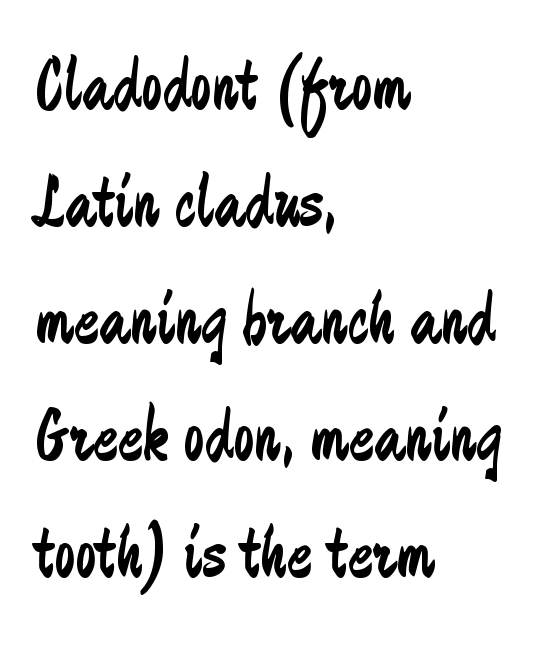
The image shows 75 px regular-weight, condensed sans-serif type; set left-aligned, normal line spacing (1.56x), normal letter spacing, not underlined; low stroke contrast and a small x-height.
